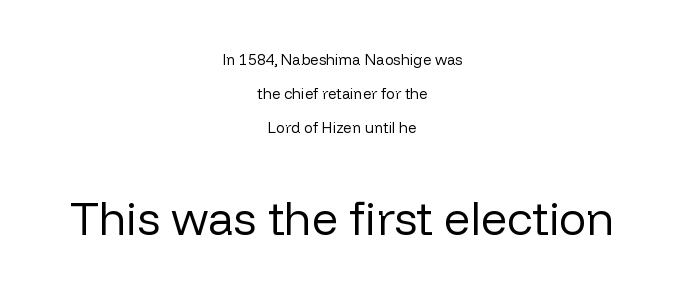
Q: Is the text bold? A: No.
Q: Is the text italic (slanted)? A: No, it is upright.
Q: Is the typeface a serif or a sans-serif typeface? A: Sans-serif.
Q: Is the text underlined? A: No.
Q: How is the paragraph aligned? A: Centered.
Q: Is the spacing between letters normal or unusually wide? A: Normal.
Q: Is the spacing between lines tight, normal or loose? A: Loose.
Q: Which block of text is set in a larger size, the first (top) or the second (bottom)? A: The second (bottom) one.
Q: Width (condensed, normal, or wide)? A: Normal.
Q: Stroke contrast? A: Low.
Q: x-height? A: Medium.
Q: Monospaced? A: No.
